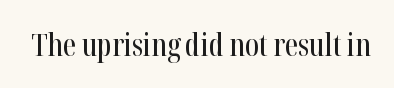
{"serif": "yes", "italic": "no", "width": "condensed", "stroke_contrast": "high", "x_height": "medium", "monospaced": "no", "underline": "no", "letter_spacing": "normal", "letter_spacing_em": 0.0, "glyph_px": 30}
